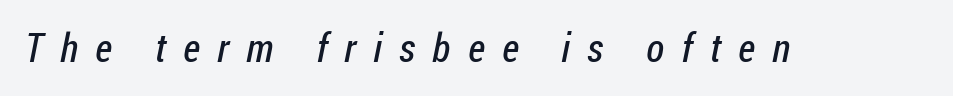
Lines of text with bare space underneath. The cut favours lightness, reaching ordinary text weight at its darkest. I'd call this a sans setting — the letters go barefoot. Look at the tracking — it's clearly loosened, letters drifting apart. Each letter keeps its own natural width here, so spacing adapts to shape.
